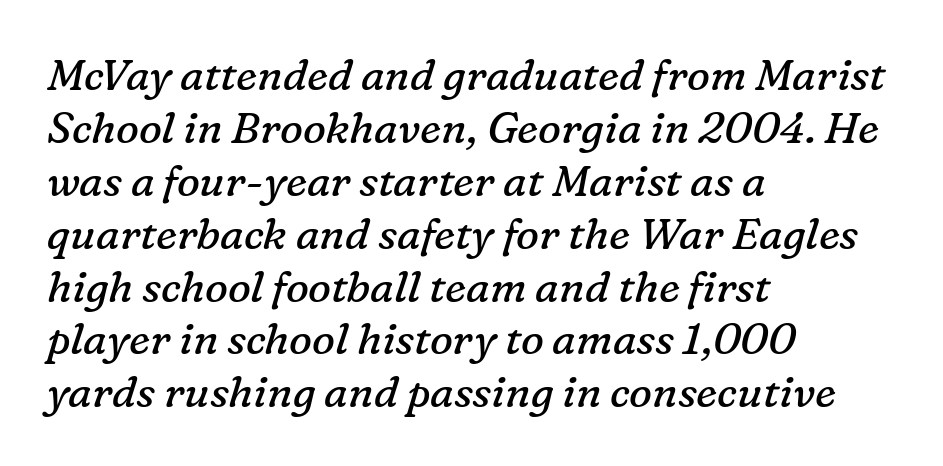
{"serif": "yes", "italic": "yes", "lean": "right", "slant_degrees": 16, "bold": "no", "weight": "regular", "width": "normal", "stroke_contrast": "low", "x_height": "medium", "monospaced": "no", "underline": "no", "align": "left", "line_spacing_ratio": 1.23, "letter_spacing": "normal", "letter_spacing_em": 0.0, "glyph_px": 43}
